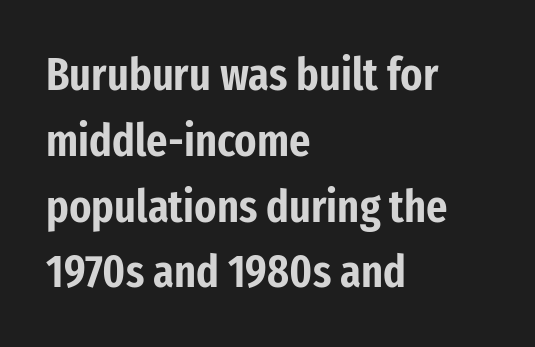
The image shows 46 px condensed sans-serif type, upright; set left-aligned, normal line spacing (1.43x), normal letter spacing, not underlined; low stroke contrast and a medium x-height.
